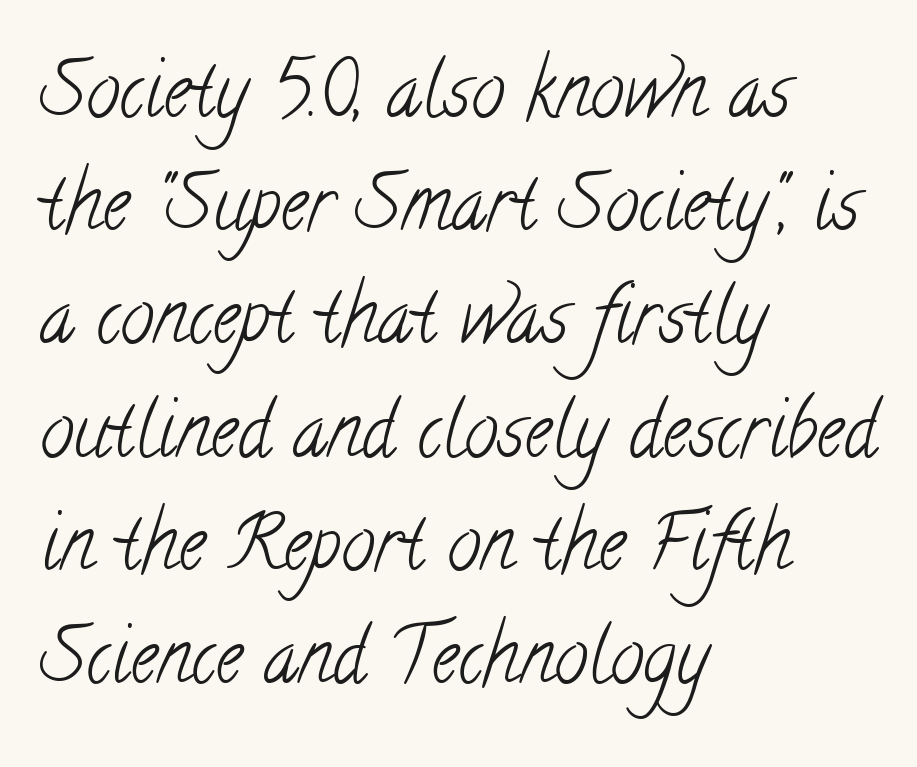
Q: Is the text bold? A: No.
Q: Is the typeface a serif or a sans-serif typeface? A: Serif.
Q: Is the text underlined? A: No.
Q: How is the paragraph aligned? A: Left-aligned.
Q: Is the spacing between letters normal or unusually wide? A: Normal.
Q: Is the spacing between lines tight, normal or loose? A: Normal.
Q: Width (condensed, normal, or wide)? A: Condensed.
Q: Stroke contrast? A: Low.
Q: x-height? A: Small.
Q: Monospaced? A: No.
